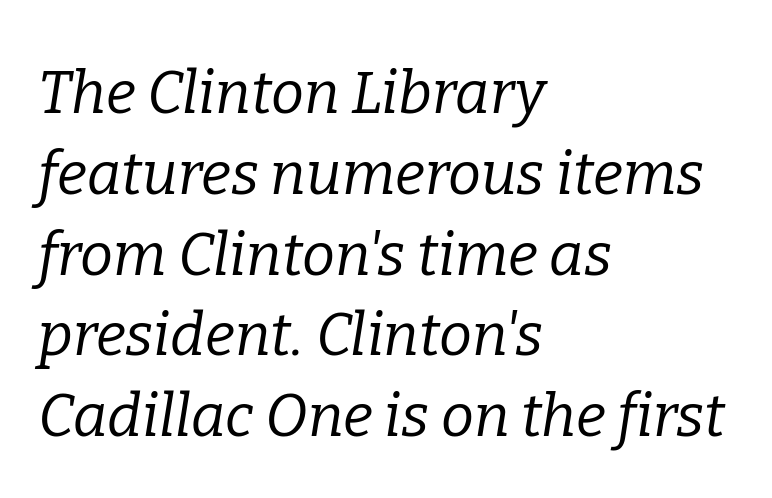
Whoever set this chose a conventional vertical rhythm. Weight: regular or lighter. The tracking reads as untouched default to a designer's eye. Each letter keeps its own natural width here, so spacing adapts to shape. The rendering applies a slant to the glyphs. Plain, unruled lines of type.
